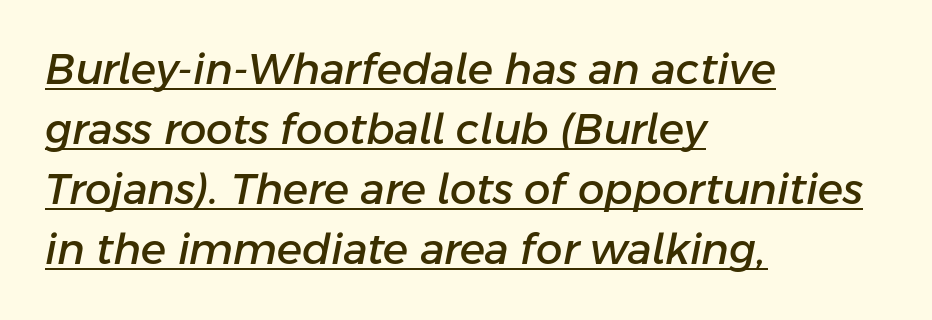
The axis of the letterforms is tilted away from vertical. Layout note: lines flush left. The space between consecutive lines is moderate. These lines keep a tight, regular rhythm from letter to letter. Here the designer chose a conventional face with non-uniform glyph widths.
